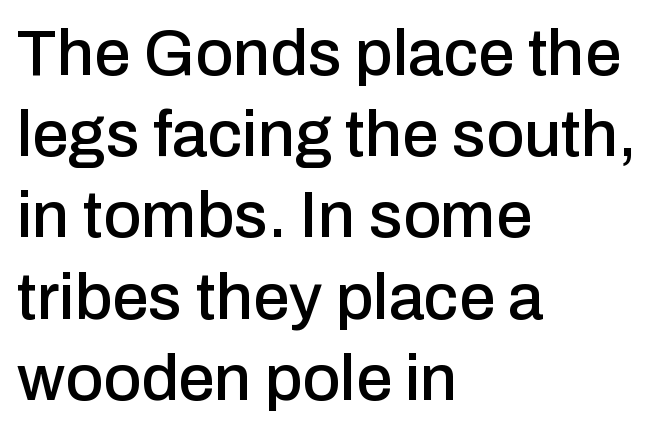
The image shows 65 px sans-serif type, upright; set left-aligned, normal line spacing (1.25x), normal letter spacing, not underlined; low stroke contrast and a medium x-height.
